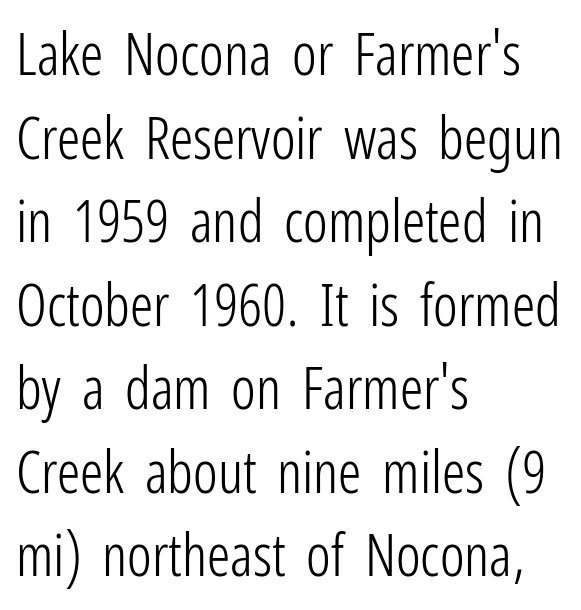
The image shows 58 px light, condensed sans-serif type, upright; set left-aligned, normal line spacing (1.44x), normal letter spacing, not underlined; low stroke contrast and a medium x-height.
